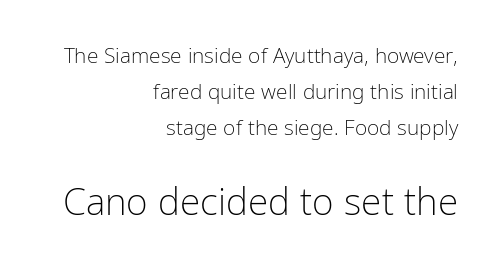
{"serif": "no", "italic": "no", "bold": "no", "weight": "light", "width": "condensed", "stroke_contrast": "low", "x_height": "medium", "monospaced": "no", "underline": "no", "align": "right", "line_spacing_ratio": 1.71, "letter_spacing": "normal", "letter_spacing_em": 0.0, "larger_block": "second", "size_ratio": 1.76, "glyph_px": 37}
